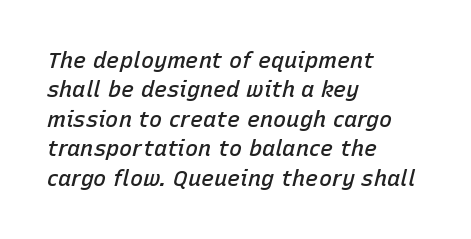
Standard letterfit; no display-style spreading of the glyphs. A student would call this left alignment; a typographer would say flush left, rag right. A semibold gives these letters moderate extra thickness, short of bold. A bare baseline throughout the passage. Leading matches the norm, producing a regular column. The glyphs look as if they've been sheared to an angle.
